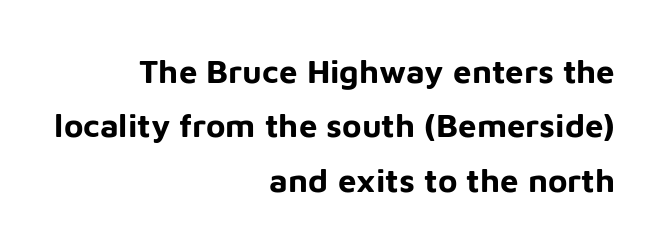
Q: Is the text bold? A: Yes.
Q: Is the text italic (slanted)? A: No, it is upright.
Q: Is the typeface a serif or a sans-serif typeface? A: Sans-serif.
Q: Is the text underlined? A: No.
Q: How is the paragraph aligned? A: Right-aligned.
Q: Is the spacing between letters normal or unusually wide? A: Normal.
Q: Is the spacing between lines tight, normal or loose? A: Normal.
Q: Width (condensed, normal, or wide)? A: Normal.
Q: Stroke contrast? A: Low.
Q: x-height? A: Medium.
Q: Monospaced? A: No.
